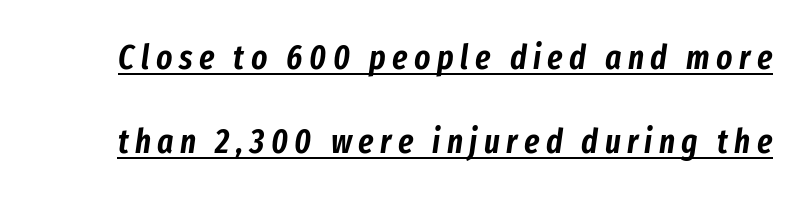
{"italic": "yes", "lean": "right", "slant_degrees": 8, "width": "condensed", "stroke_contrast": "low", "x_height": "medium", "monospaced": "no", "underline": "yes", "line_spacing": "loose", "line_spacing_ratio": 2.47, "glyph_px": 34}
